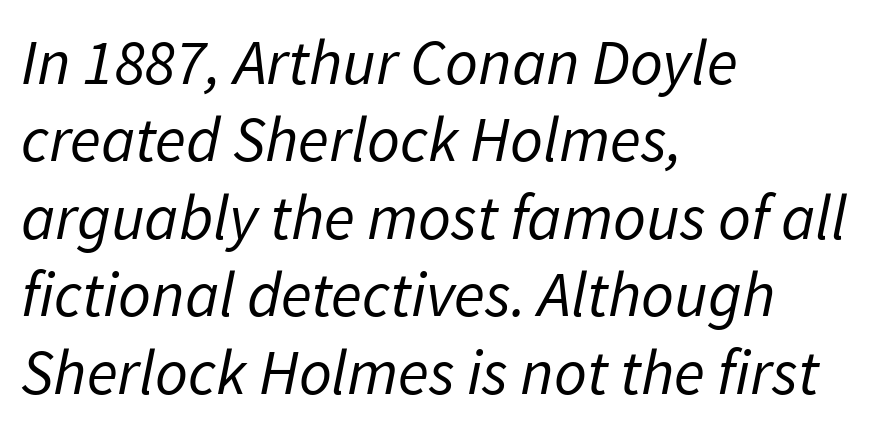
Q: Is the text bold? A: No.
Q: Is the text italic (slanted)? A: Yes, it leans right by about 11 degrees.
Q: Is the text underlined? A: No.
Q: How is the paragraph aligned? A: Left-aligned.
Q: Is the spacing between letters normal or unusually wide? A: Normal.
Q: Width (condensed, normal, or wide)? A: Normal.
Q: Stroke contrast? A: Low.
Q: x-height? A: Medium.
Q: Monospaced? A: No.
